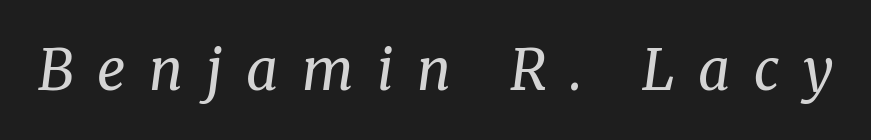
Q: Is the text bold? A: No.
Q: Is the text italic (slanted)? A: Yes, it leans right by about 8 degrees.
Q: Is the typeface a serif or a sans-serif typeface? A: Serif.
Q: Is the text underlined? A: No.
Q: Is the spacing between letters normal or unusually wide? A: Unusually wide.
Q: Width (condensed, normal, or wide)? A: Normal.
Q: Stroke contrast? A: Medium.
Q: x-height? A: Medium.
Q: Monospaced? A: No.
